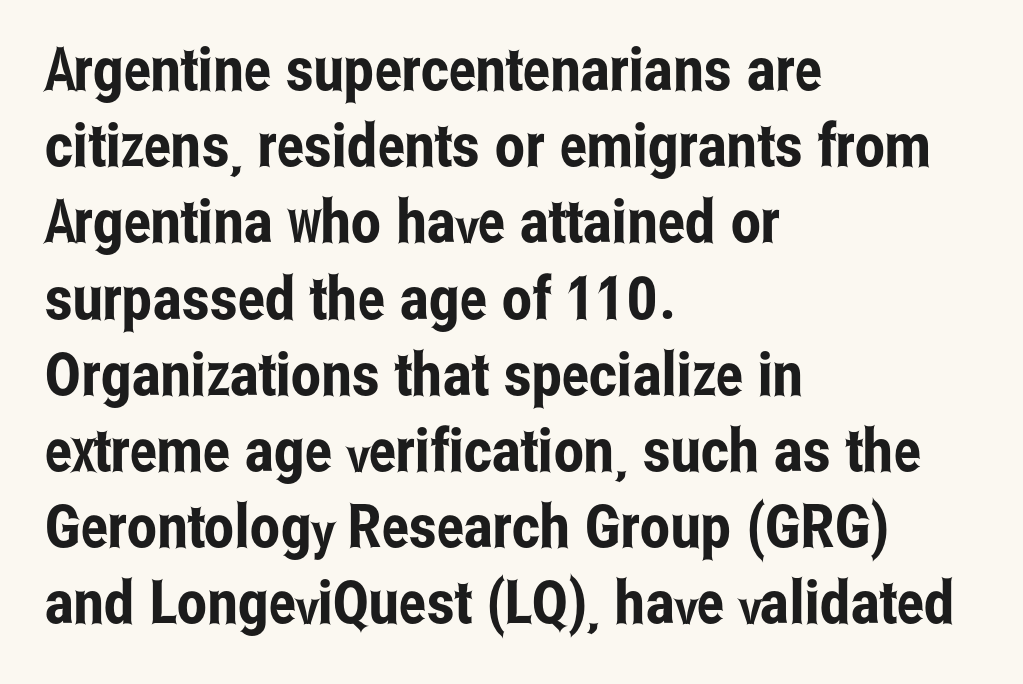
Q: Is the text italic (slanted)? A: No, it is upright.
Q: Is the typeface a serif or a sans-serif typeface? A: Sans-serif.
Q: Is the text underlined? A: No.
Q: How is the paragraph aligned? A: Left-aligned.
Q: Is the spacing between letters normal or unusually wide? A: Normal.
Q: Is the spacing between lines tight, normal or loose? A: Normal.
Q: Width (condensed, normal, or wide)? A: Condensed.
Q: Stroke contrast? A: Low.
Q: x-height? A: Medium.
Q: Monospaced? A: No.
